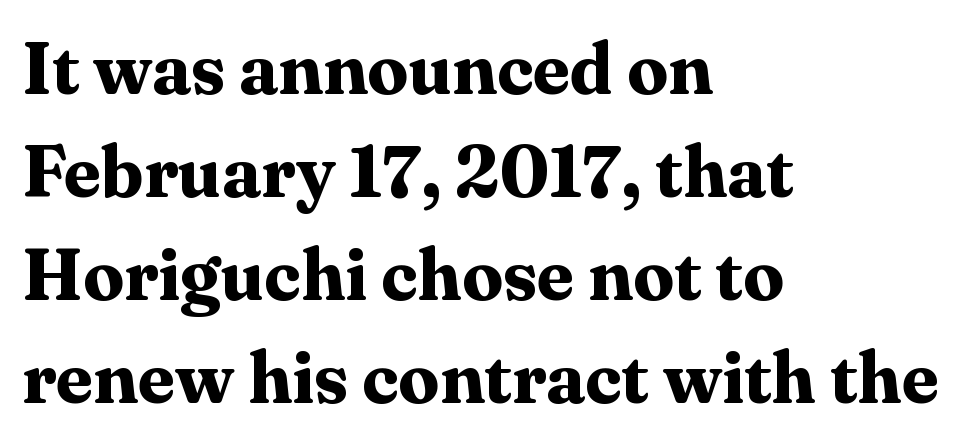
{"serif": "yes", "italic": "no", "bold": "yes", "weight": "bold", "width": "normal", "stroke_contrast": "medium", "x_height": "medium", "monospaced": "no", "underline": "no", "align": "left", "line_spacing": "normal", "line_spacing_ratio": 1.41, "letter_spacing": "normal", "letter_spacing_em": 0.0, "glyph_px": 73}
